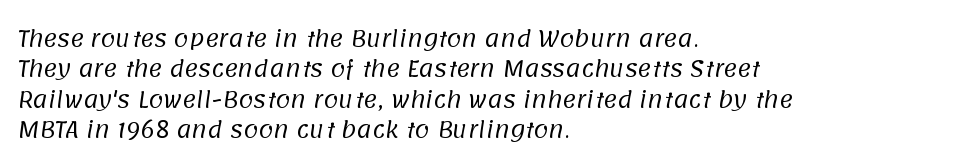
In terms of leading, this rendering sits right in the middle. The gaps between neighbouring characters are ordinary and unremarkable. Does the copy run flush right? No — it runs flush left. Anything drawn beneath the words? Only blank space. A light-to-regular cut is what we see here.
